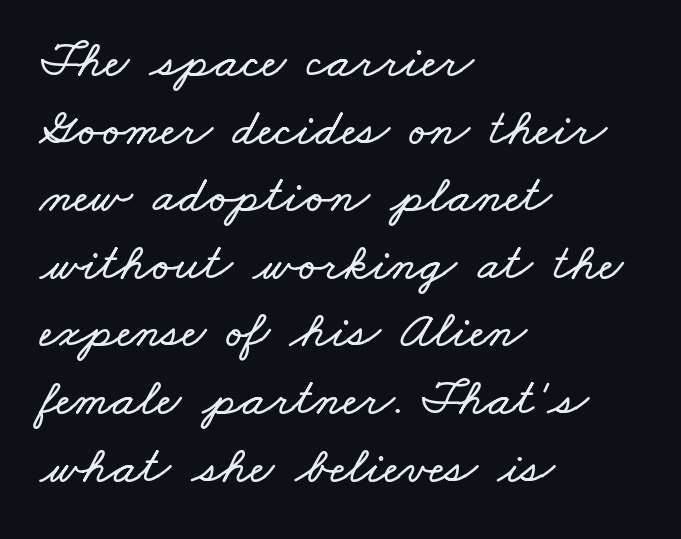
The image shows 52 px wide type; set left-aligned, normal line spacing (1.3x), normal letter spacing, not underlined; low stroke contrast and a small x-height.
